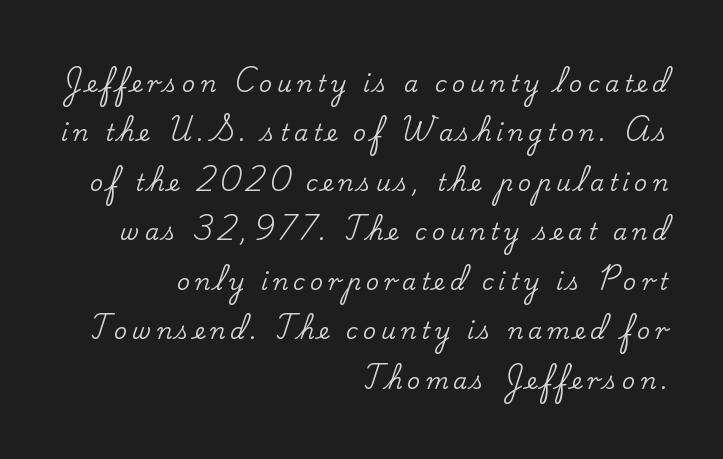
{"underline": "no", "align": "right", "line_spacing": "loose", "line_spacing_ratio": 2.15, "letter_spacing": "wide", "letter_spacing_em": 0.21, "glyph_px": 23}
